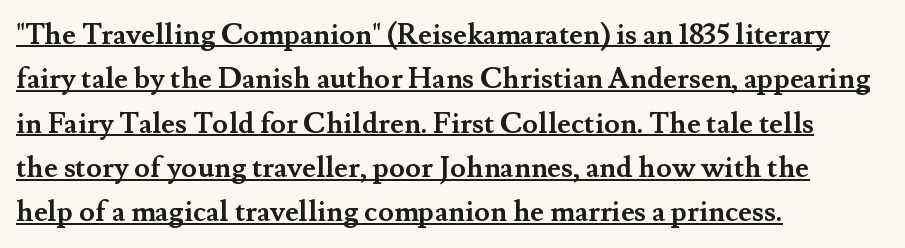
The image shows 29 px semibold serif type, upright; set left-aligned, normal line spacing (1.53x), normal letter spacing, underlined; medium stroke contrast and a small x-height.
